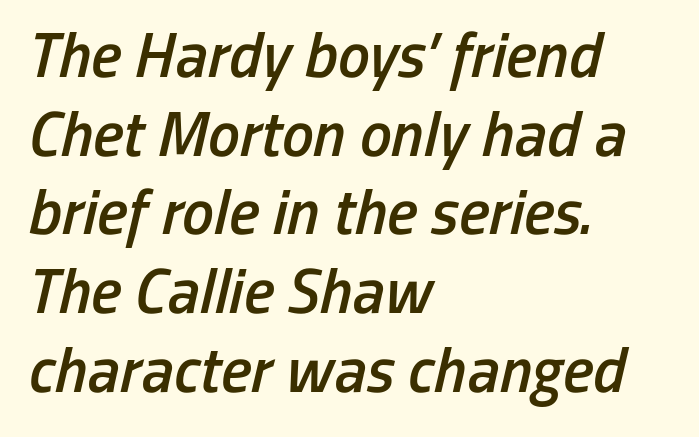
Q: Is the text bold? A: Semi-bold.
Q: Is the text italic (slanted)? A: Yes, it leans right by about 13 degrees.
Q: Is the text underlined? A: No.
Q: How is the paragraph aligned? A: Left-aligned.
Q: Is the spacing between letters normal or unusually wide? A: Normal.
Q: Width (condensed, normal, or wide)? A: Condensed.
Q: Stroke contrast? A: Low.
Q: x-height? A: Medium.
Q: Monospaced? A: No.
